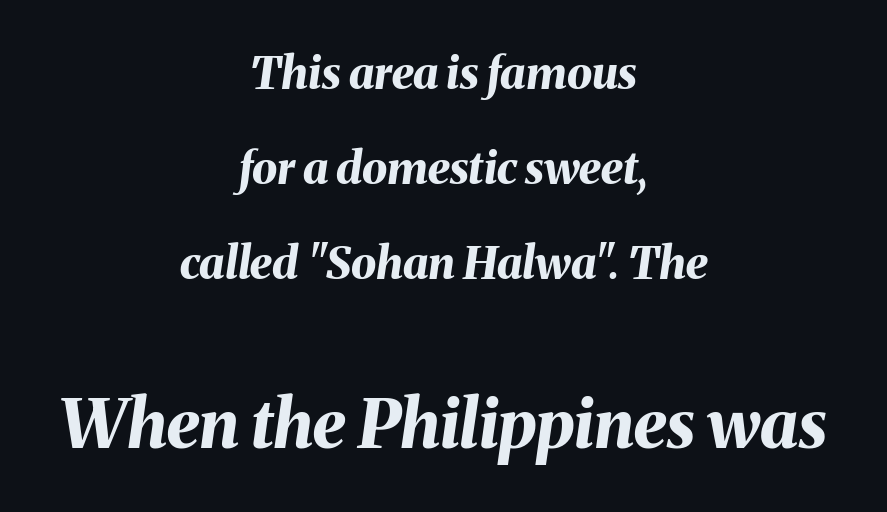
{"italic": "yes", "lean": "right", "slant_degrees": 8, "bold": "yes", "weight": "bold", "width": "normal", "stroke_contrast": "medium", "x_height": "medium", "monospaced": "no", "underline": "no", "align": "center", "line_spacing": "loose", "line_spacing_ratio": 2.11, "letter_spacing": "normal", "letter_spacing_em": 0.0, "larger_block": "second", "size_ratio": 1.49, "glyph_px": 67}
